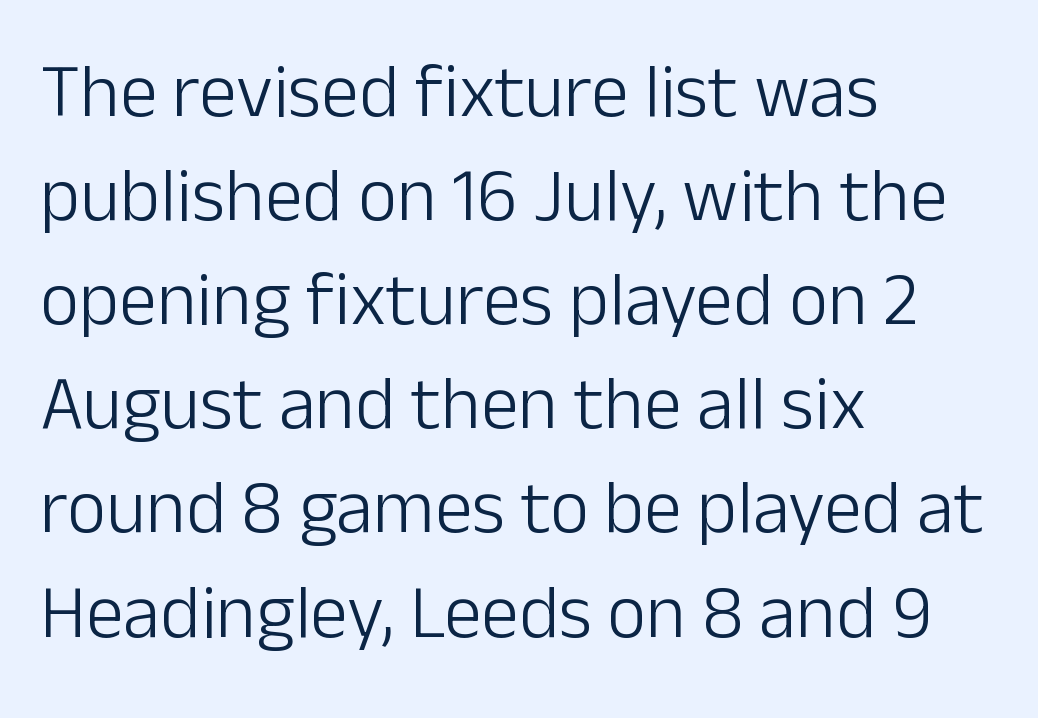
{"serif": "no", "italic": "no", "bold": "no", "weight": "light", "width": "normal", "stroke_contrast": "low", "x_height": "medium", "monospaced": "no", "underline": "no", "align": "left", "line_spacing": "normal", "line_spacing_ratio": 1.37, "letter_spacing": "normal", "letter_spacing_em": 0.0, "glyph_px": 76}
